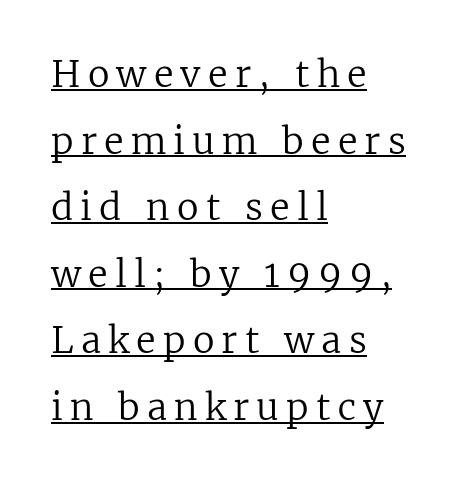
The image shows 36 px regular-weight serif type, upright; set left-aligned, line spacing 1.85x, unusually wide letter spacing (+0.2 em), underlined; low stroke contrast and a medium x-height.
